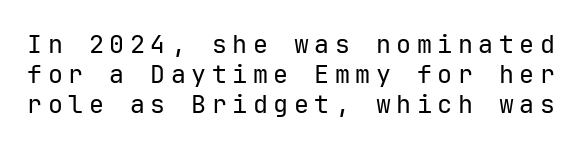
The image shows 25 px text type, upright; set line spacing 1.21x, unusually wide letter spacing (+0.22 em), not underlined.
